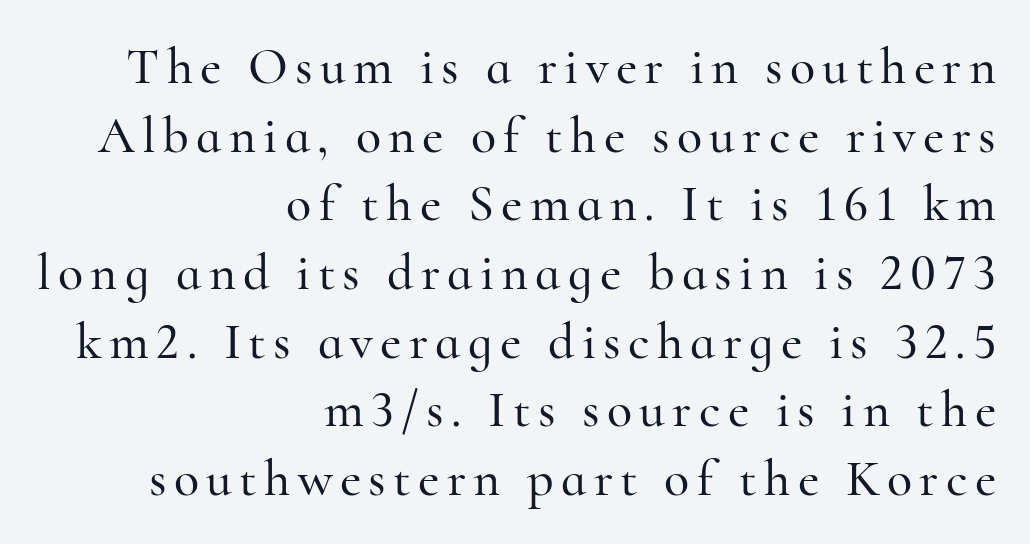
Q: Is the text italic (slanted)? A: No, it is upright.
Q: Is the typeface a serif or a sans-serif typeface? A: Serif.
Q: Is the text underlined? A: No.
Q: How is the paragraph aligned? A: Right-aligned.
Q: Is the spacing between lines tight, normal or loose? A: Normal.
Q: Width (condensed, normal, or wide)? A: Normal.
Q: Stroke contrast? A: High.
Q: x-height? A: Small.
Q: Monospaced? A: No.
